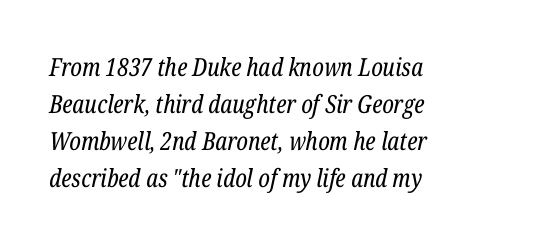
{"italic": "yes", "lean": "right", "slant_degrees": 12, "bold": "no", "underline": "no", "align": "left", "line_spacing": "normal", "line_spacing_ratio": 1.48, "letter_spacing": "normal", "letter_spacing_em": 0.0, "glyph_px": 25}
